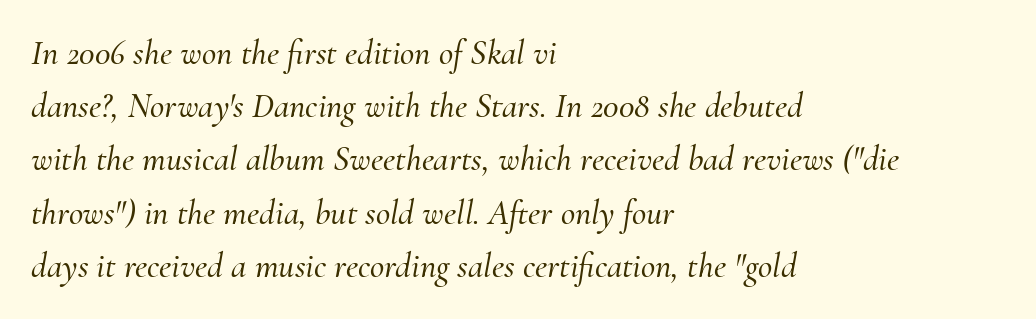
The image shows 35 px serif type, italic (leaning right); set left-aligned, normal line spacing (1.52x), normal letter spacing, not underlined; medium stroke contrast and a small x-height.
